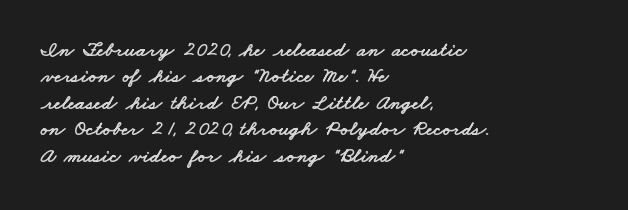
{"underline": "no", "align": "left", "line_spacing": "normal", "line_spacing_ratio": 1.26, "letter_spacing": "normal", "letter_spacing_em": 0.0, "glyph_px": 21}
